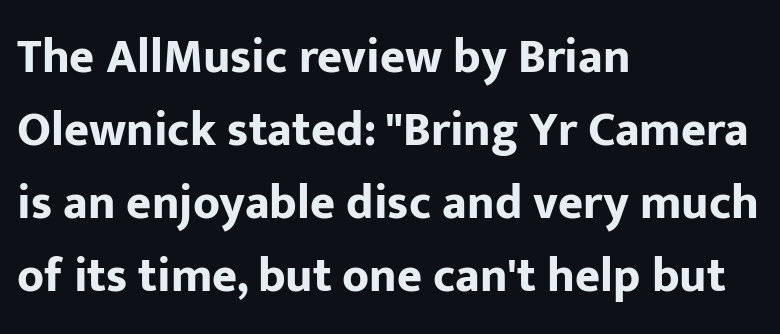
Q: Is the text bold? A: Yes.
Q: Is the text italic (slanted)? A: No, it is upright.
Q: Is the typeface a serif or a sans-serif typeface? A: Sans-serif.
Q: Is the text underlined? A: No.
Q: How is the paragraph aligned? A: Left-aligned.
Q: Is the spacing between letters normal or unusually wide? A: Normal.
Q: Is the spacing between lines tight, normal or loose? A: Normal.
Q: Width (condensed, normal, or wide)? A: Normal.
Q: Stroke contrast? A: Low.
Q: x-height? A: Medium.
Q: Monospaced? A: No.
